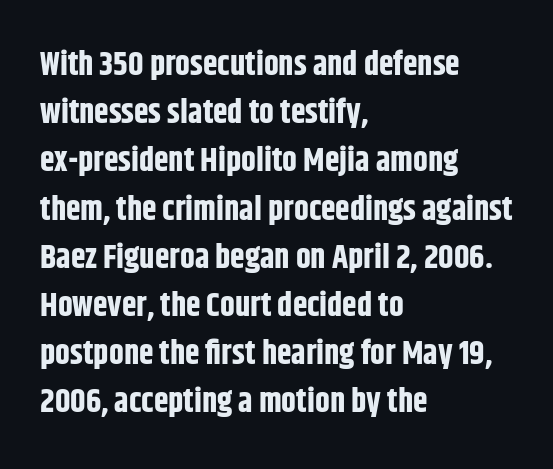
{"serif": "no", "italic": "no", "bold": "yes", "weight": "bold", "width": "condensed", "stroke_contrast": "low", "x_height": "large", "monospaced": "no", "underline": "no", "align": "left", "line_spacing": "normal", "line_spacing_ratio": 1.46, "letter_spacing": "normal", "letter_spacing_em": 0.0, "glyph_px": 33}
